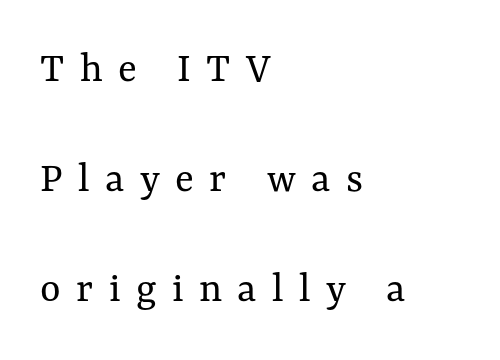
{"italic": "no", "bold": "no", "weight": "regular", "width": "normal", "stroke_contrast": "medium", "x_height": "medium", "monospaced": "no", "underline": "no", "align": "left", "line_spacing": "loose", "line_spacing_ratio": 2.5, "letter_spacing": "wide", "letter_spacing_em": 0.35, "glyph_px": 44}
